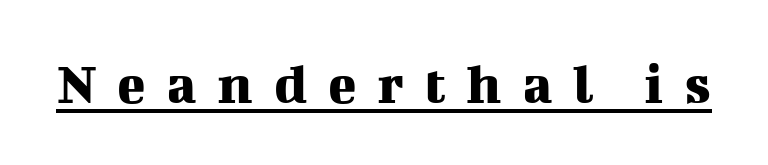
The designer went with a serif here, giving each stem small feet. Descenders here cross a horizontal rule under the line. Is there any slant? The stems are plumb. You could not count columns in this text — the font is proportionally spaced. Letter spacing: wide.
